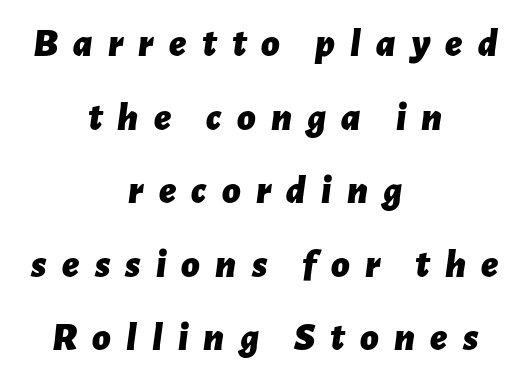
{"italic": "yes", "lean": "right", "slant_degrees": 7, "bold": "yes", "weight": "bold", "width": "normal", "stroke_contrast": "low", "x_height": "medium", "monospaced": "no", "underline": "no", "align": "center", "line_spacing_ratio": 1.84, "letter_spacing": "wide", "letter_spacing_em": 0.38, "glyph_px": 40}
